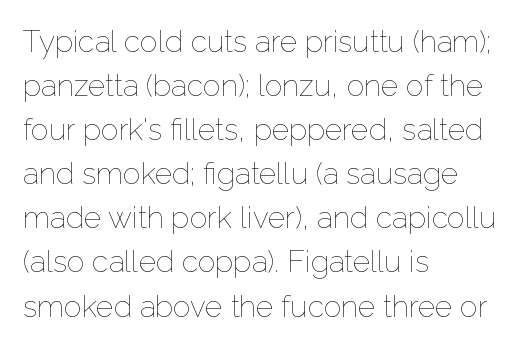
Students, observe: this is what conventionally led text looks like. Bare-footed words on every line. You could not count columns in this text — the font is proportionally spaced. Horizontal alignment here is leftward, the default for most running prose. Short note: letters normally spaced.
